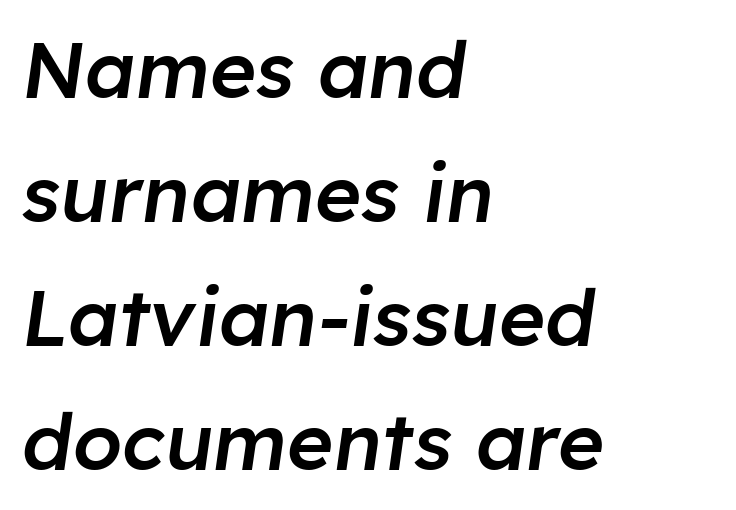
Regular leading. Its strokes are somewhat broadened, the hallmark of semibold type. Alignment: flush left. Check under the words: just untouched page. Spacing verdict: proportional, widths tailored to each character.
